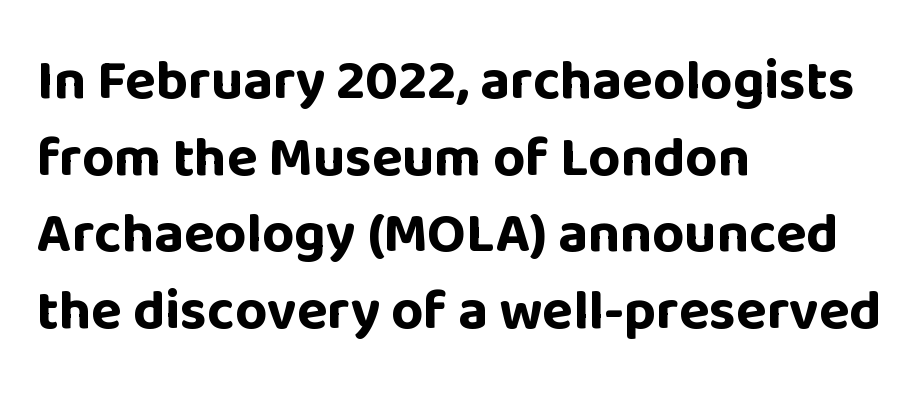
Words float on clear page, feet unadorned. The letterforms sit shoulder to shoulder at normal distance. Reading down the column, the eye jumps a familiar distance to each next line. The paragraph has a hard left edge and a soft right edge. The sample has been set heavy, in full bold.
